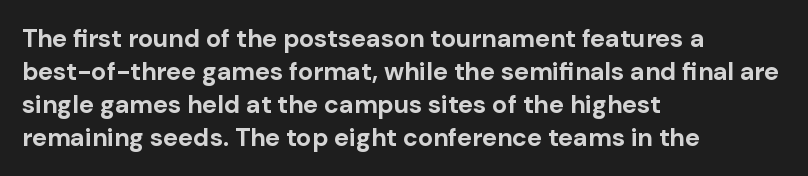
A full-strength bold gives these letters their thick strokes. The gaps between neighbouring characters are ordinary and unremarkable. The lines sit at an ordinary, default distance from one another. Descender tails drop into unmarked territory.
